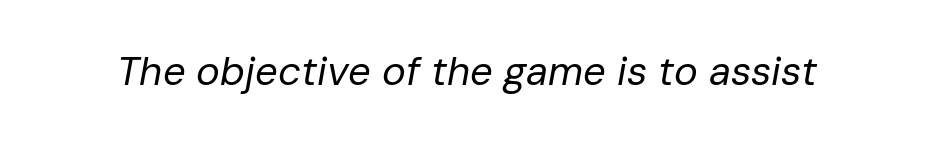
{"italic": "yes", "lean": "right", "slant_degrees": 10, "bold": "no", "weight": "regular", "width": "normal", "stroke_contrast": "low", "x_height": "medium", "monospaced": "no", "underline": "no", "letter_spacing": "normal", "letter_spacing_em": 0.0, "glyph_px": 40}
